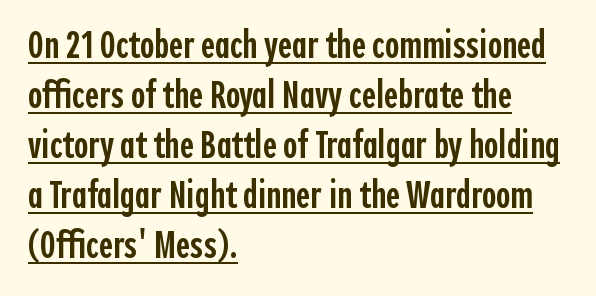
{"serif": "no", "italic": "no", "bold": "semi", "weight": "semibold", "width": "condensed", "x_height": "medium", "monospaced": "no", "underline": "yes", "align": "left", "line_spacing": "normal", "line_spacing_ratio": 1.28, "letter_spacing": "normal", "letter_spacing_em": 0.0, "glyph_px": 39}
